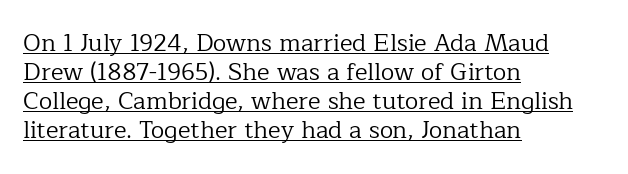
Q: Is the text bold? A: No.
Q: Is the text italic (slanted)? A: No, it is upright.
Q: Is the text underlined? A: Yes.
Q: How is the paragraph aligned? A: Left-aligned.
Q: Is the spacing between letters normal or unusually wide? A: Normal.
